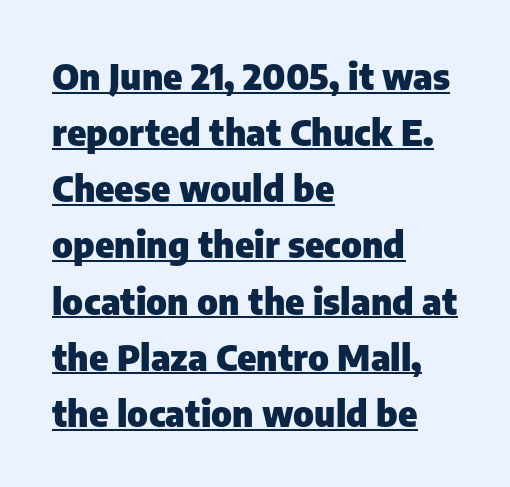
Q: Is the text bold? A: Yes.
Q: Is the text italic (slanted)? A: No, it is upright.
Q: Is the typeface a serif or a sans-serif typeface? A: Sans-serif.
Q: Is the text underlined? A: Yes.
Q: How is the paragraph aligned? A: Left-aligned.
Q: Is the spacing between letters normal or unusually wide? A: Normal.
Q: Is the spacing between lines tight, normal or loose? A: Normal.
Q: Width (condensed, normal, or wide)? A: Normal.
Q: Stroke contrast? A: Low.
Q: x-height? A: Medium.
Q: Monospaced? A: No.
